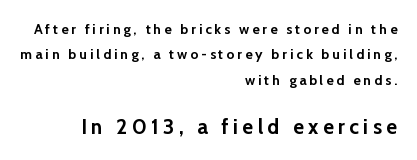
{"italic": "no", "bold": "yes", "underline": "no", "align": "right", "line_spacing_ratio": 1.81, "letter_spacing": "wide", "letter_spacing_em": 0.21, "larger_block": "second", "size_ratio": 1.5, "glyph_px": 21}
